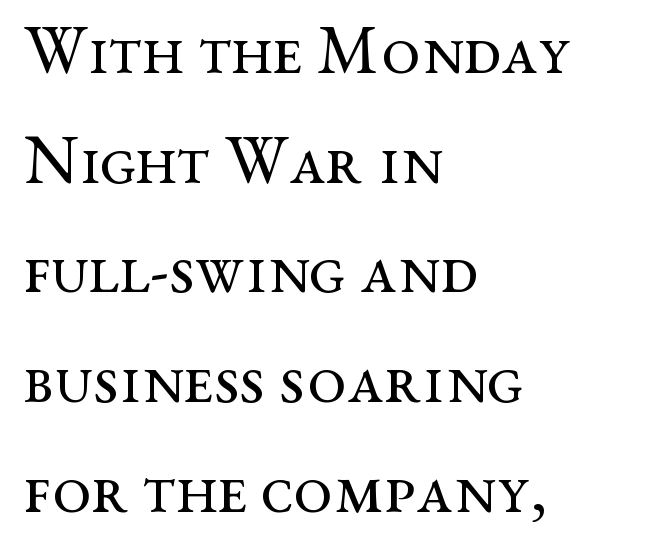
The image shows 69 px regular-weight, wide serif type, upright; set left-aligned, normal line spacing (1.59x), normal letter spacing, not underlined; medium stroke contrast and a medium x-height.
